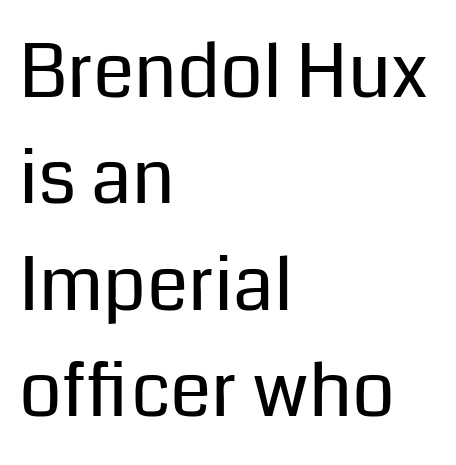
{"serif": "no", "italic": "no", "bold": "no", "weight": "regular", "width": "normal", "stroke_contrast": "low", "x_height": "medium", "monospaced": "no", "underline": "no", "align": "left", "line_spacing": "normal", "line_spacing_ratio": 1.42, "letter_spacing": "normal", "letter_spacing_em": 0.0, "glyph_px": 75}
